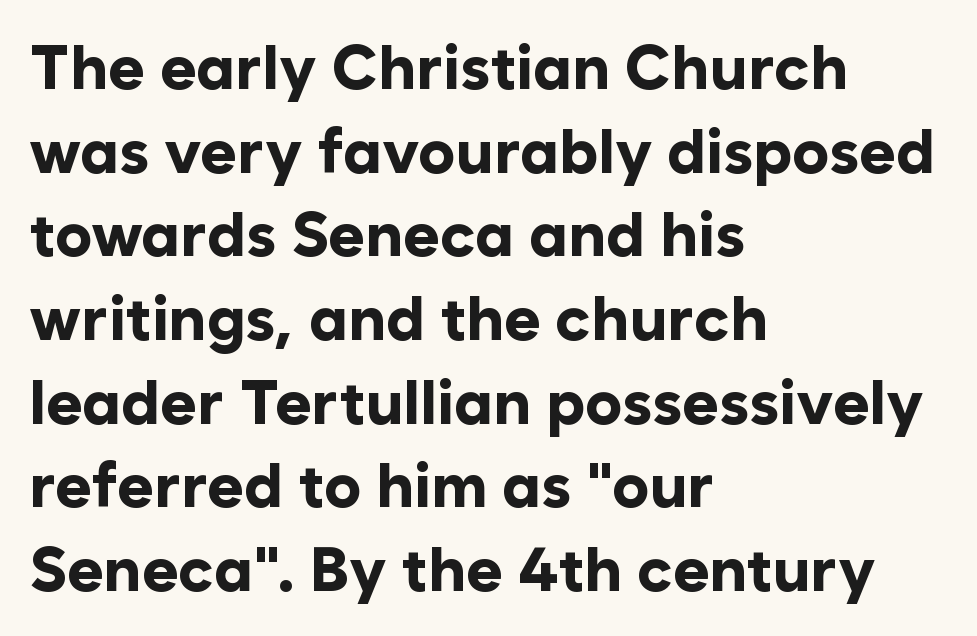
Q: Is the text bold? A: Yes.
Q: Is the text italic (slanted)? A: No, it is upright.
Q: Is the typeface a serif or a sans-serif typeface? A: Sans-serif.
Q: Is the text underlined? A: No.
Q: How is the paragraph aligned? A: Left-aligned.
Q: Is the spacing between letters normal or unusually wide? A: Normal.
Q: Is the spacing between lines tight, normal or loose? A: Normal.
Q: Width (condensed, normal, or wide)? A: Normal.
Q: Stroke contrast? A: Low.
Q: x-height? A: Medium.
Q: Monospaced? A: No.
